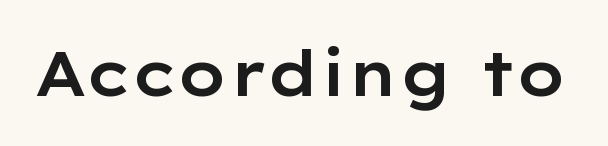
The image shows 62 px wide sans-serif type, upright; set normal letter spacing, not underlined; low stroke contrast and a medium x-height.
